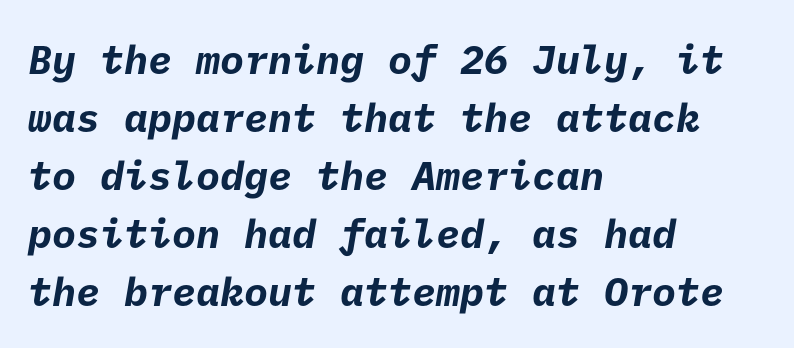
If you drew a ruler down the left edge, every line would touch it. This rendering employs a face without finishing strokes, i.e., a sans-serif. Compared with typical paragraphs, the rows here are spaced about the same. There is no visible air inserted between adjacent glyphs.
